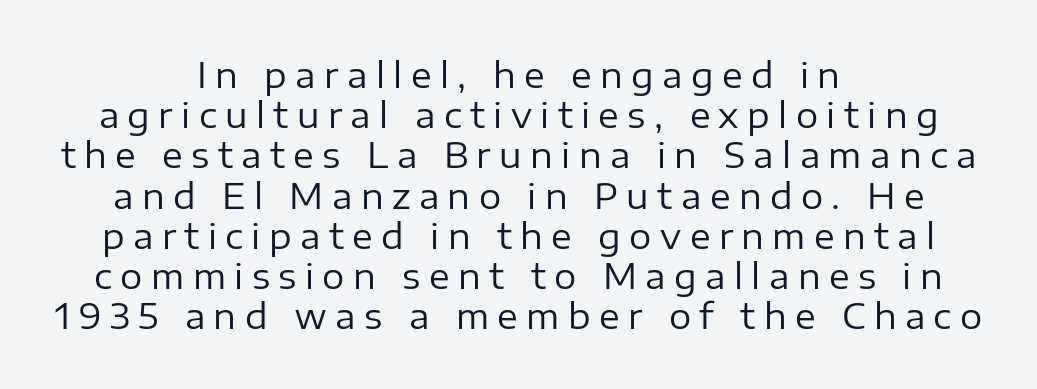
The image shows 35 px regular-weight sans-serif type, upright; set centered, tight line spacing (1.15x), unusually wide letter spacing (+0.24 em), not underlined; low stroke contrast and a medium x-height.
